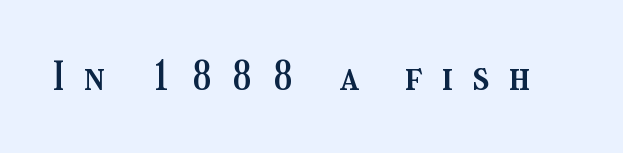
The image shows 39 px condensed type, upright; set unusually wide letter spacing (+0.5 em), not underlined; medium stroke contrast and a medium x-height.
